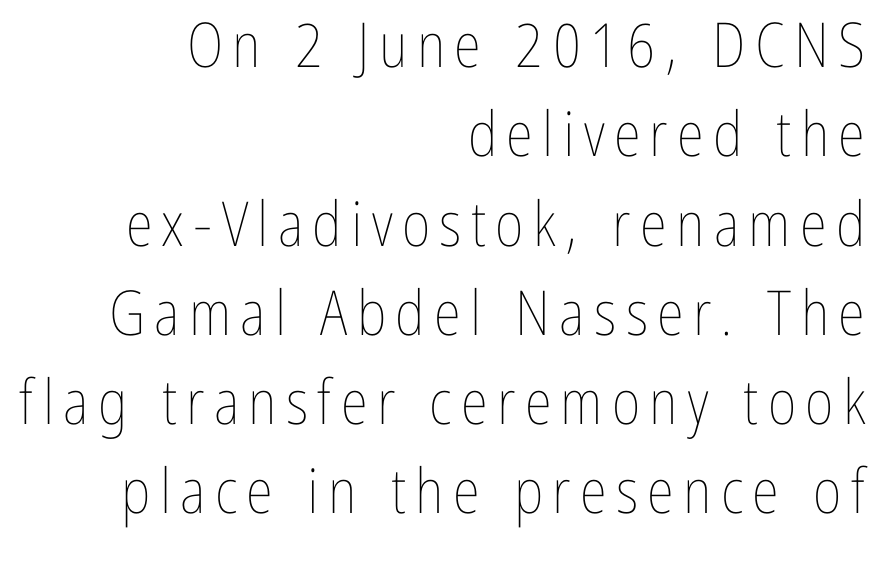
Proportional: the letters do not fall into vertical columns. A bare baseline throughout the passage. The axis of the letterforms is exactly vertical. Summary of vertical rhythm: regular, with standard interline spacing.
